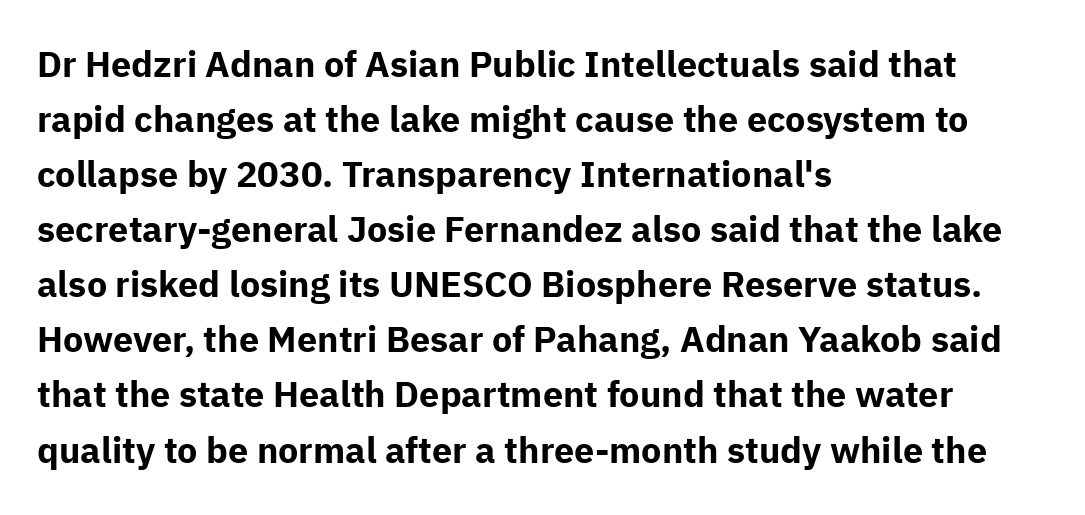
Q: Is the text bold? A: Yes.
Q: Is the text italic (slanted)? A: No, it is upright.
Q: Is the typeface a serif or a sans-serif typeface? A: Sans-serif.
Q: Is the text underlined? A: No.
Q: How is the paragraph aligned? A: Left-aligned.
Q: Is the spacing between letters normal or unusually wide? A: Normal.
Q: Is the spacing between lines tight, normal or loose? A: Normal.
Q: Width (condensed, normal, or wide)? A: Normal.
Q: Stroke contrast? A: Low.
Q: x-height? A: Medium.
Q: Monospaced? A: No.
